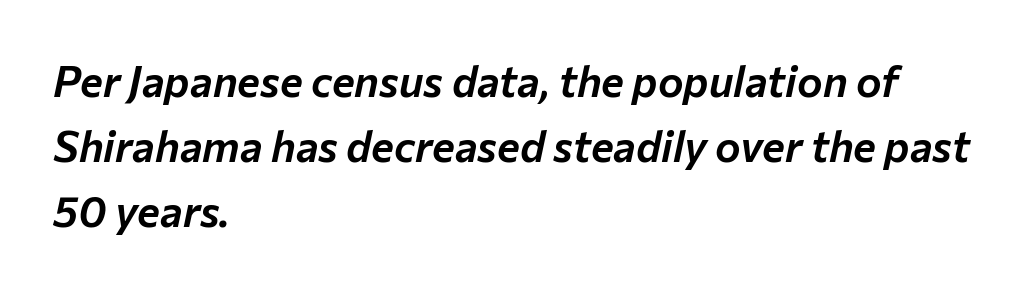
Is the block centered? No — it sits flush against the left margin. The passage shown has conventional tracking throughout. Regarding leading, the lines here are spaced in the standard way. Each letter keeps its own natural width here, so spacing adapts to shape. Letters rest on an invisible, unmarked baseline.
